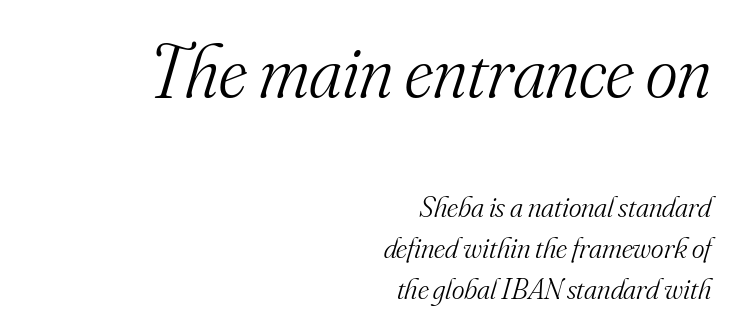
{"serif": "yes", "italic": "yes", "lean": "right", "slant_degrees": 16, "bold": "no", "weight": "light", "width": "normal", "stroke_contrast": "medium", "x_height": "small", "monospaced": "no", "underline": "no", "align": "right", "line_spacing": "normal", "line_spacing_ratio": 1.37, "letter_spacing": "normal", "letter_spacing_em": 0.0, "larger_block": "first", "size_ratio": 2.53, "glyph_px": 76}
